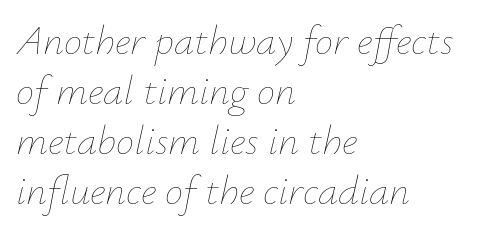
Q: Is the text bold? A: No.
Q: Is the text italic (slanted)? A: Yes, it leans right by about 12 degrees.
Q: Is the text underlined? A: No.
Q: How is the paragraph aligned? A: Left-aligned.
Q: Is the spacing between letters normal or unusually wide? A: Normal.
Q: Width (condensed, normal, or wide)? A: Normal.
Q: Stroke contrast? A: Low.
Q: x-height? A: Small.
Q: Monospaced? A: No.
